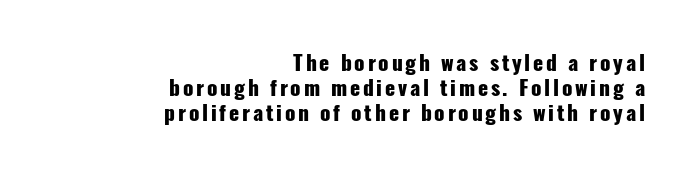
Q: Is the text bold? A: Yes.
Q: Is the text italic (slanted)? A: No, it is upright.
Q: Is the text underlined? A: No.
Q: How is the paragraph aligned? A: Right-aligned.
